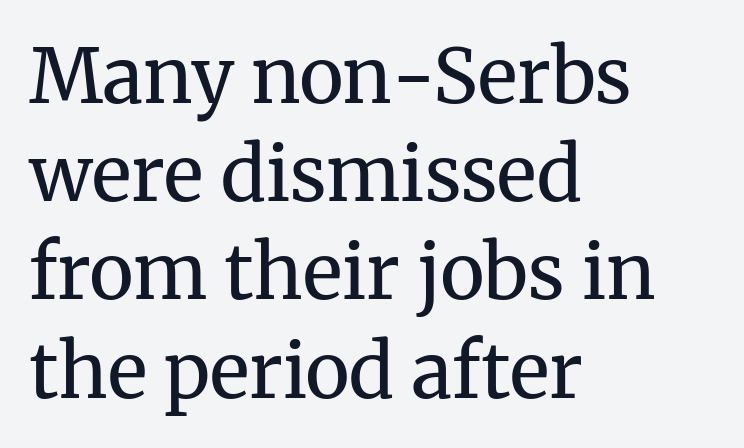
The image shows 75 px regular-weight serif type, upright; set left-aligned, normal line spacing (1.31x), normal letter spacing, not underlined; medium stroke contrast and a medium x-height.
